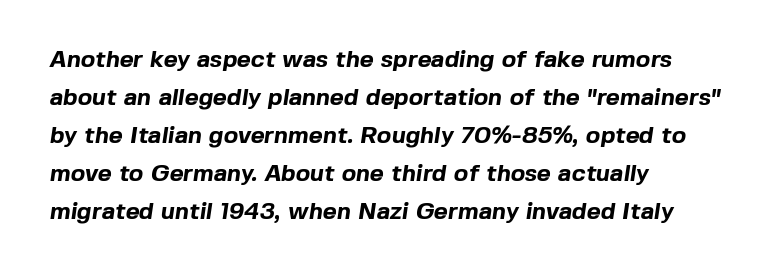
Honestly, there is no underline to notice here at all. Thick stems and heavy bowls — unmistakably bold. Line starts are locked; line ends wander. Leading: standard. There is no visible air inserted between adjacent glyphs.
